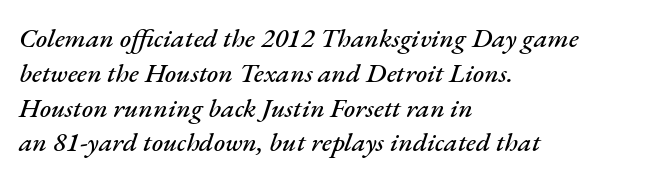
The image shows 27 px text type, italic (leaning right); set left-aligned, normal line spacing (1.29x), normal letter spacing, not underlined.
